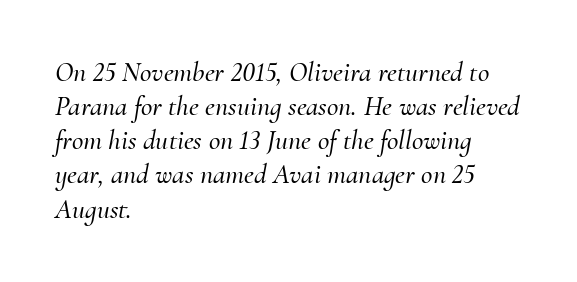
Q: Is the text italic (slanted)? A: Yes, it leans right by about 10 degrees.
Q: Is the typeface a serif or a sans-serif typeface? A: Serif.
Q: Is the text underlined? A: No.
Q: How is the paragraph aligned? A: Left-aligned.
Q: Is the spacing between letters normal or unusually wide? A: Normal.
Q: Width (condensed, normal, or wide)? A: Normal.
Q: Stroke contrast? A: Medium.
Q: x-height? A: Small.
Q: Monospaced? A: No.
